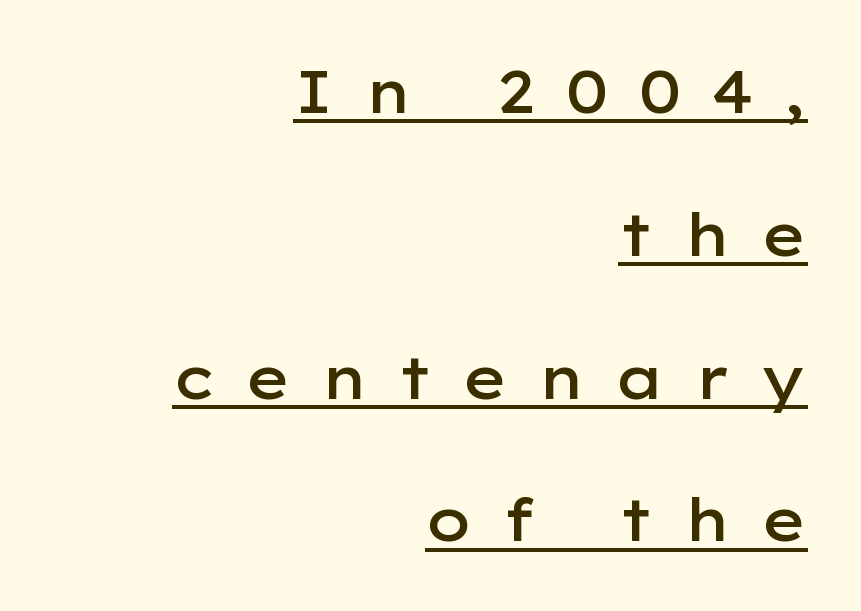
The rendering uses a large line-height, opening up the rows. This sample uses expanded letter spacing, leaving extra air between glyphs. This is the regular roman posture of the typeface. Weight check: semibold — heavier than regular, not quite bold. The rendered words wear a rule along their underside.
